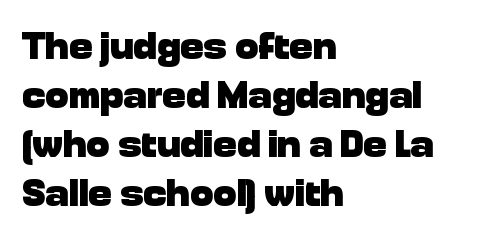
Proportional: the letters do not fall into vertical columns. Default kerning and tracking; the words read as compact shapes. Thick stems and heavy bowls — unmistakably bold. Ascenders rise straight up at ninety degrees.
